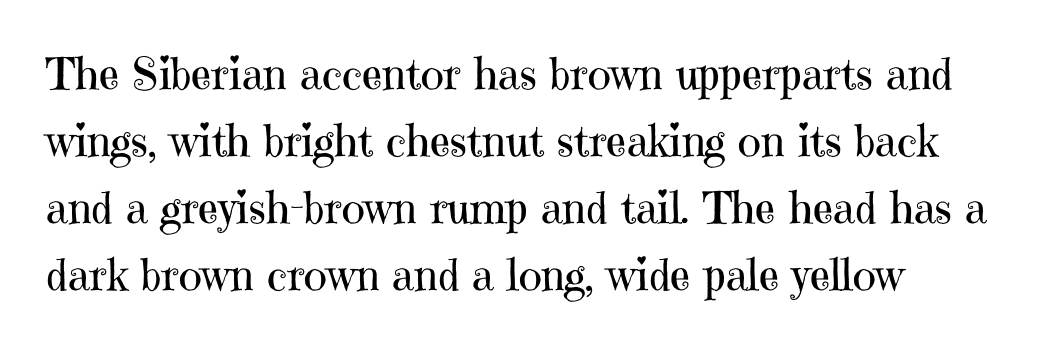
Every stem runs plumb, perpendicular to the baseline. Does the leading feel generous? No, just average. The letters sit at their default tracking, neither squeezed nor spread. Underline: absent.
